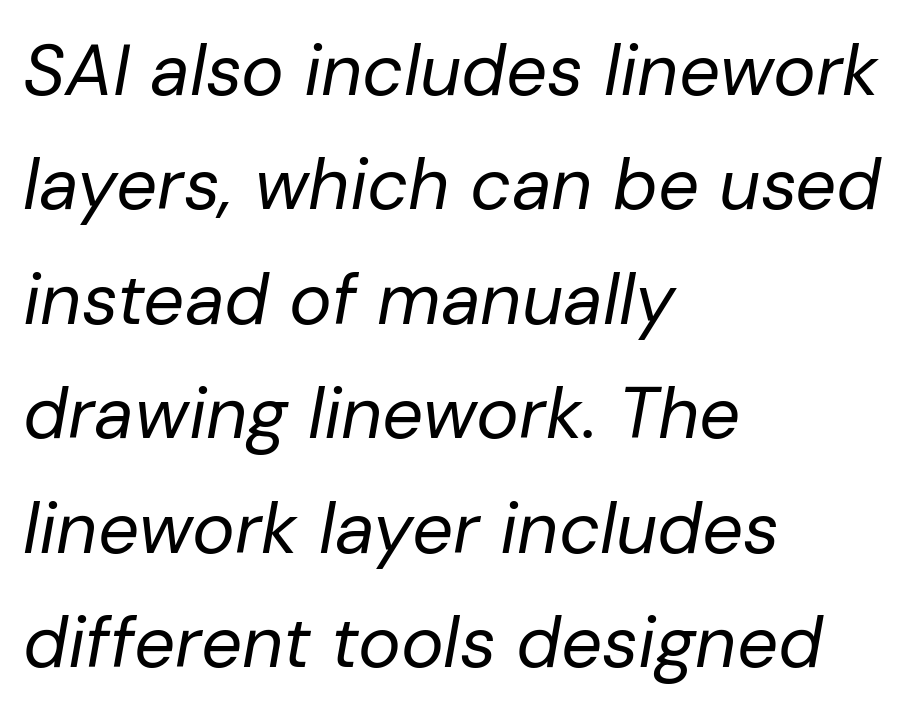
{"italic": "yes", "lean": "right", "slant_degrees": 10, "bold": "no", "weight": "regular", "width": "normal", "stroke_contrast": "low", "x_height": "medium", "monospaced": "no", "underline": "no", "align": "left", "line_spacing": "normal", "line_spacing_ratio": 1.59, "letter_spacing": "normal", "letter_spacing_em": 0.0, "glyph_px": 72}
